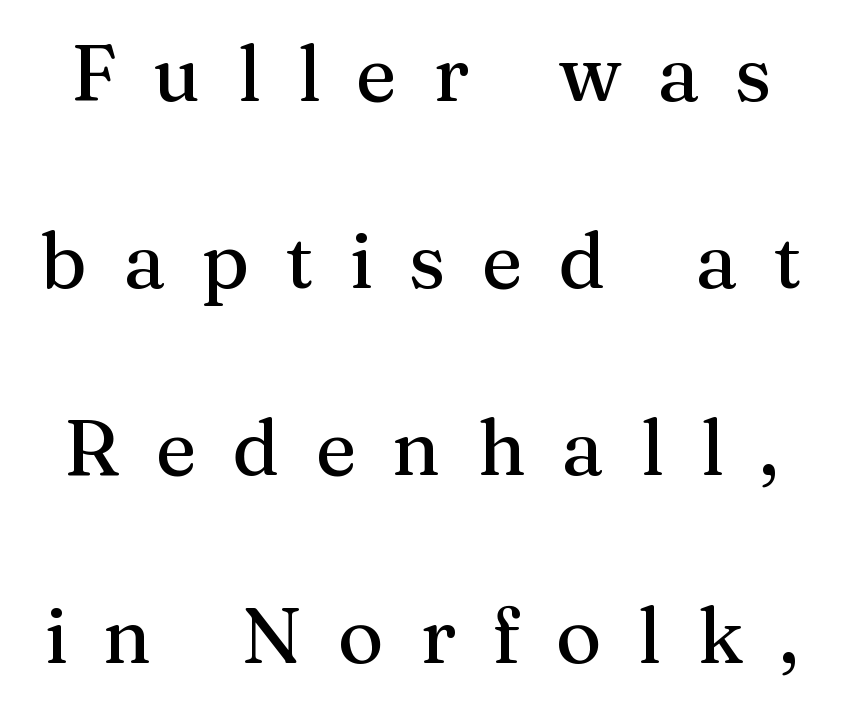
{"serif": "yes", "italic": "no", "width": "normal", "stroke_contrast": "medium", "x_height": "medium", "monospaced": "no", "underline": "no", "line_spacing": "loose", "line_spacing_ratio": 2.4, "letter_spacing": "wide", "letter_spacing_em": 0.46, "glyph_px": 78}
